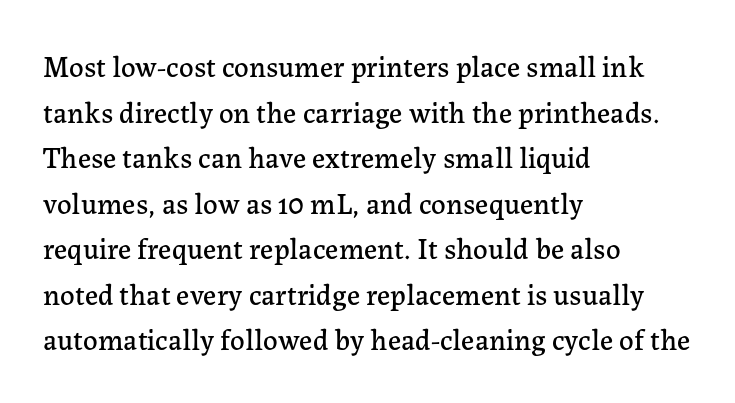
{"serif": "yes", "italic": "no", "width": "normal", "stroke_contrast": "low", "x_height": "medium", "monospaced": "no", "underline": "no", "align": "left", "line_spacing": "normal", "line_spacing_ratio": 1.57, "letter_spacing": "normal", "letter_spacing_em": 0.0, "glyph_px": 29}
